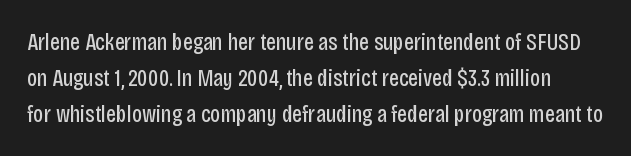
The image shows 24 px text type, upright; set normal line spacing (1.49x), normal letter spacing, not underlined.
